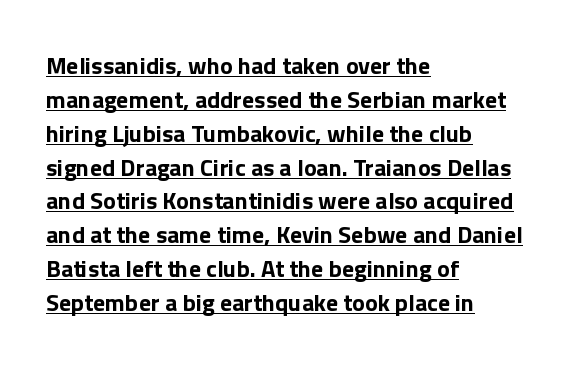
A roman cut, with each character standing at attention. These lines are set flush left with a ragged right edge. Check the space under the baseline: a stroke is drawn there. There is no visible air inserted between adjacent glyphs.
